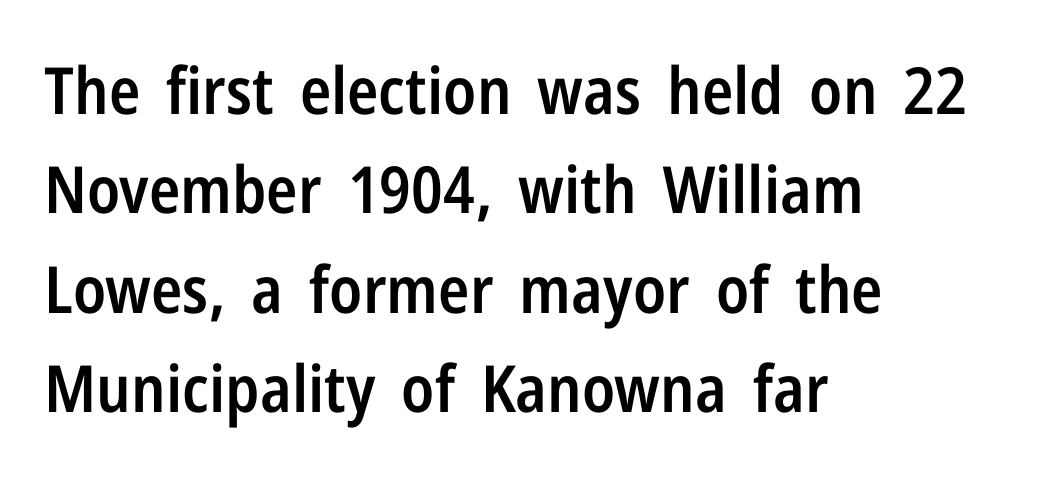
Q: Is the text bold? A: Semi-bold.
Q: Is the text italic (slanted)? A: No, it is upright.
Q: Is the typeface a serif or a sans-serif typeface? A: Sans-serif.
Q: Is the text underlined? A: No.
Q: How is the paragraph aligned? A: Left-aligned.
Q: Is the spacing between letters normal or unusually wide? A: Normal.
Q: Is the spacing between lines tight, normal or loose? A: Normal.
Q: Width (condensed, normal, or wide)? A: Condensed.
Q: Stroke contrast? A: Low.
Q: x-height? A: Medium.
Q: Monospaced? A: No.
